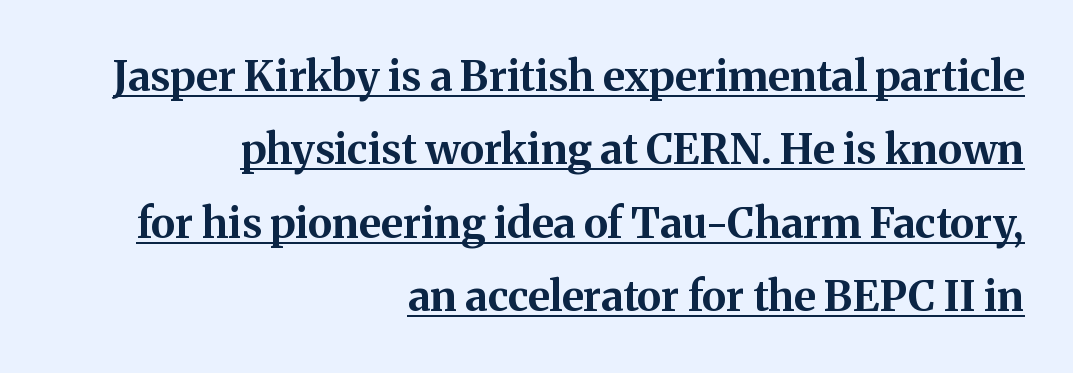
The image shows 42 px bold serif type, upright; set right-aligned, line spacing 1.75x, normal letter spacing, underlined; medium stroke contrast and a medium x-height.
